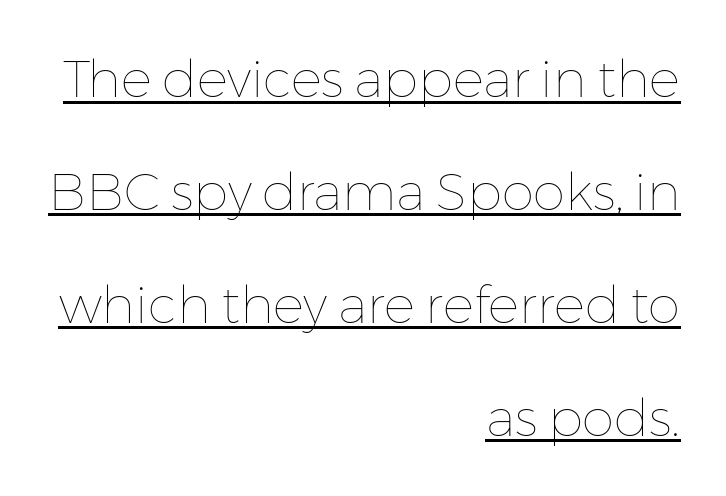
{"italic": "no", "bold": "no", "weight": "thin", "width": "normal", "stroke_contrast": "low", "x_height": "medium", "monospaced": "no", "underline": "yes", "align": "right", "line_spacing": "loose", "line_spacing_ratio": 2.17, "letter_spacing": "normal", "letter_spacing_em": 0.0, "glyph_px": 52}
